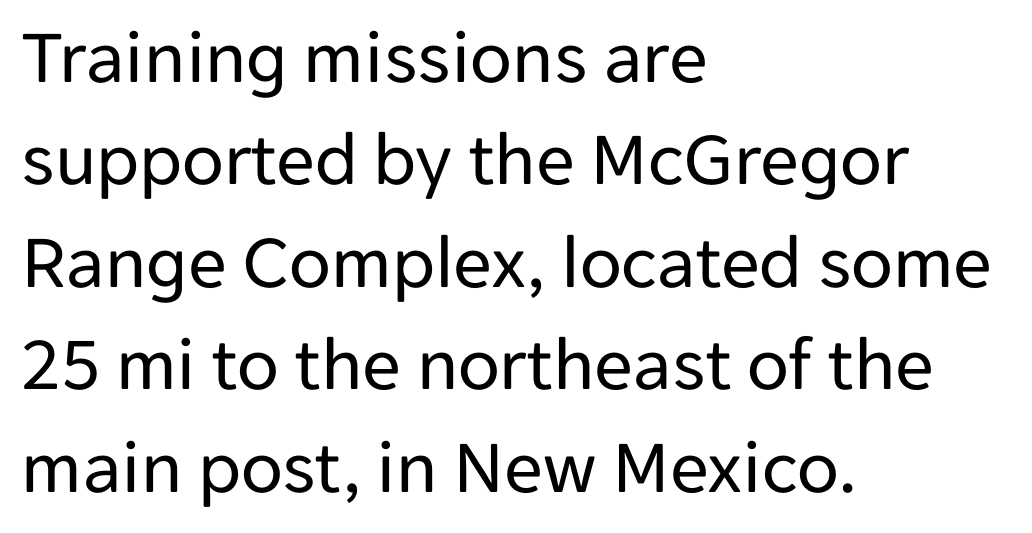
The image shows 77 px regular-weight sans-serif type, upright; set left-aligned, normal line spacing (1.33x), normal letter spacing, not underlined; low stroke contrast and a medium x-height.
